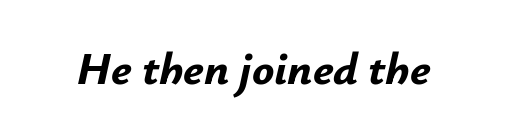
The image shows 46 px bold type, italic (leaning right); set normal letter spacing, not underlined; low stroke contrast and a small x-height.
